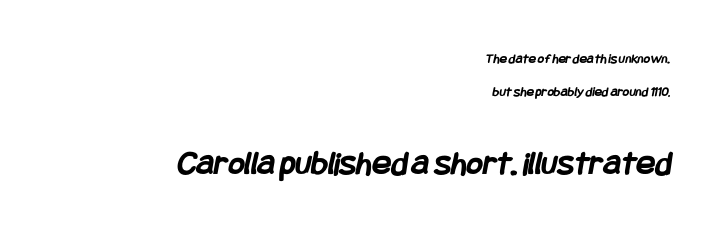
{"serif": "no", "bold": "yes", "weight": "semibold", "width": "condensed", "stroke_contrast": "low", "x_height": "large", "underline": "no", "align": "right", "line_spacing": "loose", "line_spacing_ratio": 2.39, "letter_spacing": "normal", "letter_spacing_em": 0.0, "larger_block": "second", "size_ratio": 2.5, "glyph_px": 35}
